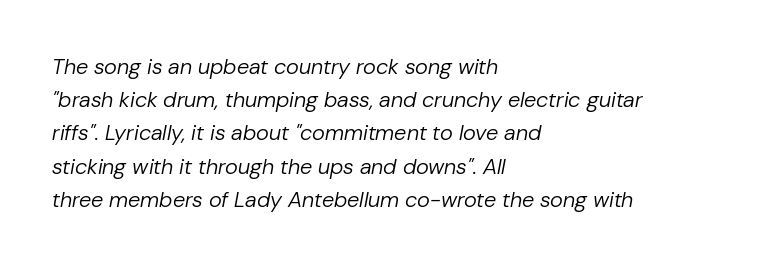
Short note: letters normally spaced. This sample is left-justified, so line endings fall wherever the words run out. No word sits above an underline. Quick note: italic. Weight: not bold — regular or lighter.
